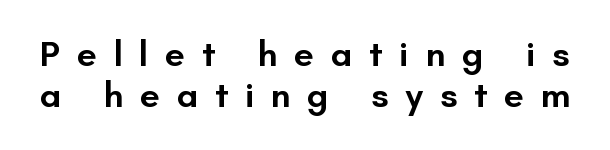
{"serif": "no", "italic": "no", "bold": "semi", "weight": "semibold", "width": "normal", "stroke_contrast": "low", "x_height": "small", "monospaced": "no", "underline": "no", "line_spacing": "tight", "line_spacing_ratio": 1.15, "letter_spacing": "wide", "letter_spacing_em": 0.46, "glyph_px": 36}
